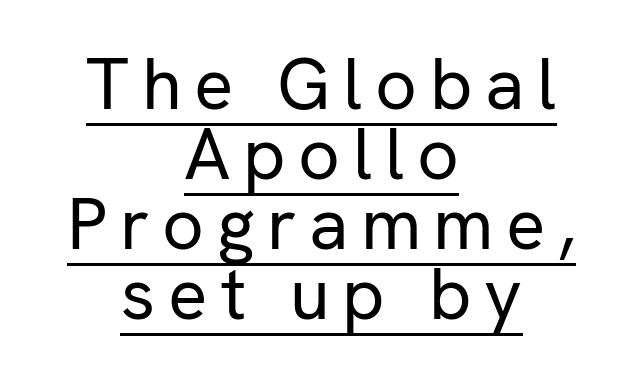
A typesetter would call this proportional, since set widths differ per character. Is the stroke heavy? The answer is a plain regular-or-lighter. Where is the straight margin? There isn't one; the lines are centered. Upright lettering throughout. Is there an underline? Yes — a line sits under the letters. Very little white space separates one row of letters from the next.
